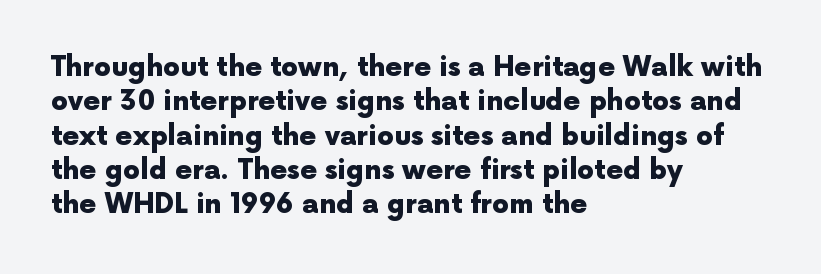
The image shows 27 px bold type, upright; set left-aligned, normal line spacing (1.27x), normal letter spacing, not underlined.
